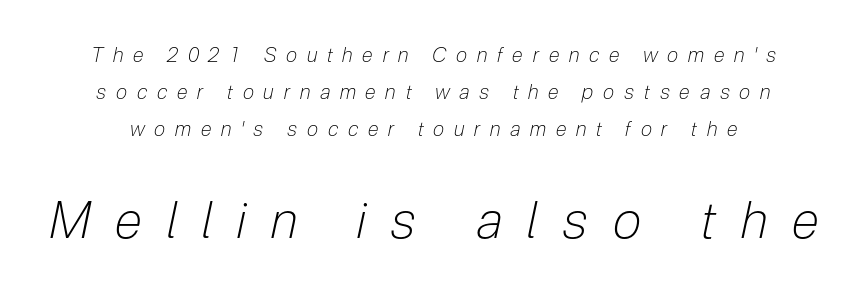
Letter spacing: wide. The lower block of text is set noticeably larger than the block above it. A bare baseline throughout the passage. The rendering uses natural spacing where letterforms have individual widths.
